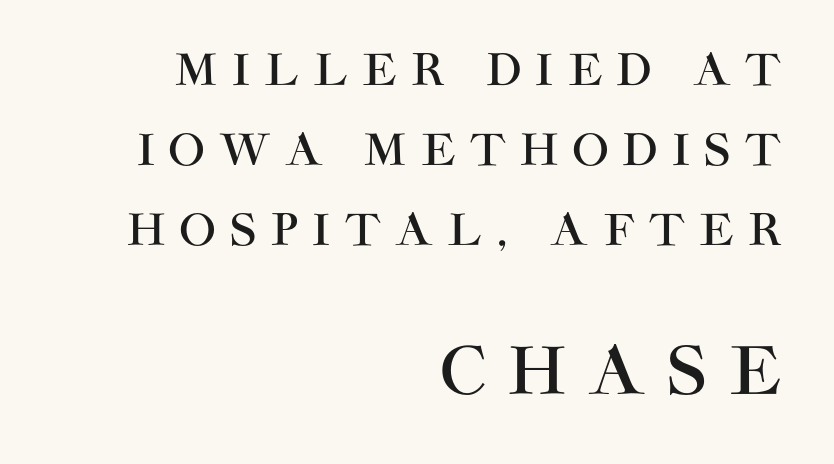
{"serif": "no", "italic": "no", "width": "normal", "stroke_contrast": "high", "x_height": "large", "monospaced": "no", "underline": "no", "align": "right", "line_spacing_ratio": 1.86, "letter_spacing": "wide", "letter_spacing_em": 0.34, "larger_block": "second", "size_ratio": 1.51, "glyph_px": 65}
